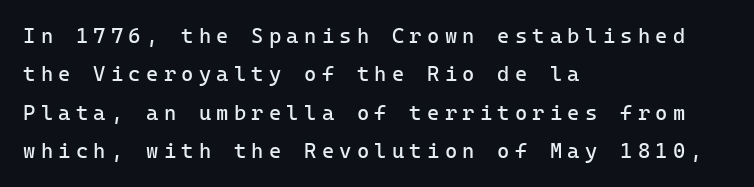
The image shows 21 px text type, upright; set left-aligned, line spacing 1.83x, unusually wide letter spacing (+0.25 em), not underlined.
